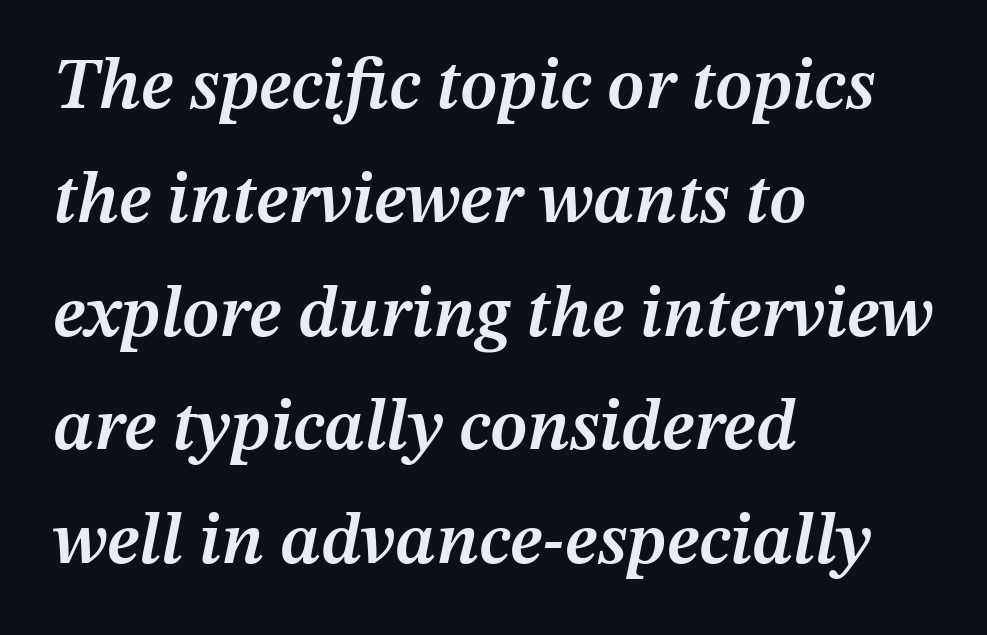
Q: Is the text bold? A: Semi-bold.
Q: Is the text italic (slanted)? A: Yes, it leans right by about 12 degrees.
Q: Is the text underlined? A: No.
Q: How is the paragraph aligned? A: Left-aligned.
Q: Is the spacing between letters normal or unusually wide? A: Normal.
Q: Is the spacing between lines tight, normal or loose? A: Normal.
Q: Width (condensed, normal, or wide)? A: Normal.
Q: Stroke contrast? A: Medium.
Q: x-height? A: Medium.
Q: Monospaced? A: No.
